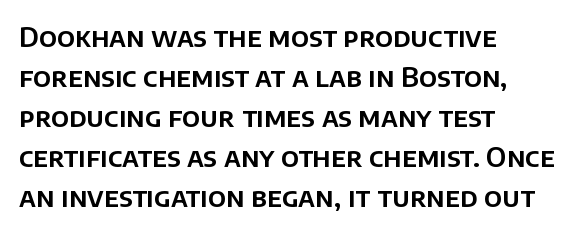
Regular leading. The zone under the glyphs is completely vacant. Italic? Not at all — the glyphs are vertical. A typesetter would call this zero additional tracking. Leftover space on each line is placed entirely after the last word.
